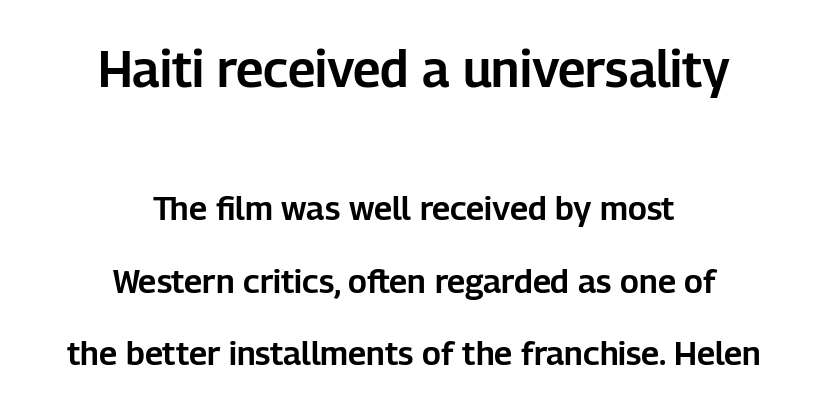
{"serif": "no", "italic": "no", "width": "normal", "stroke_contrast": "low", "x_height": "medium", "monospaced": "no", "underline": "no", "align": "center", "line_spacing": "loose", "line_spacing_ratio": 2.2, "letter_spacing": "normal", "letter_spacing_em": 0.0, "larger_block": "first", "size_ratio": 1.52, "glyph_px": 50}
